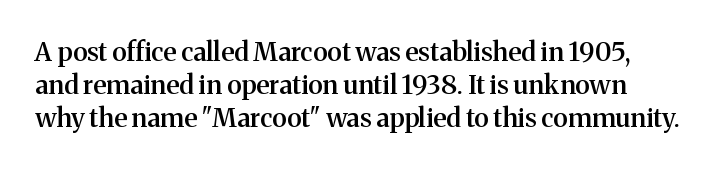
Plain, unruled lines of type. Normally led — the rows are evenly, conventionally spaced. Caption: semibold face, moderately heavy strokes. The lettering holds an erect, upright posture throughout. There is no visible air inserted between adjacent glyphs.
